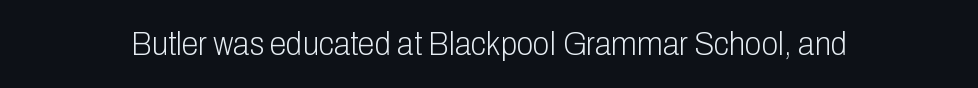
{"serif": "no", "italic": "no", "bold": "no", "weight": "light", "width": "condensed", "stroke_contrast": "low", "x_height": "medium", "monospaced": "no", "underline": "no", "letter_spacing": "normal", "letter_spacing_em": 0.0, "glyph_px": 34}
